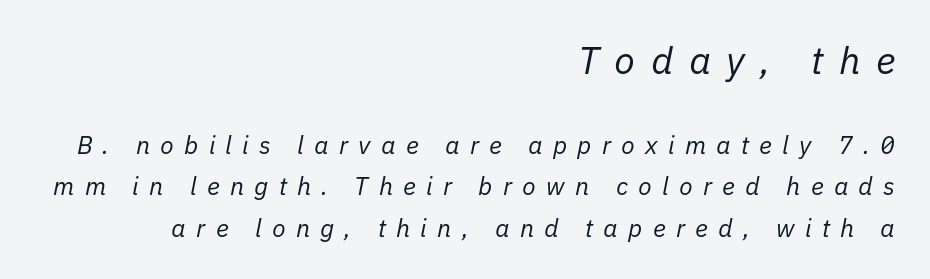
{"italic": "yes", "lean": "right", "slant_degrees": 11, "bold": "no", "weight": "regular", "width": "normal", "stroke_contrast": "low", "x_height": "medium", "monospaced": "no", "underline": "no", "align": "right", "line_spacing": "normal", "line_spacing_ratio": 1.65, "letter_spacing": "wide", "letter_spacing_em": 0.41, "larger_block": "first", "size_ratio": 1.52, "glyph_px": 38}
